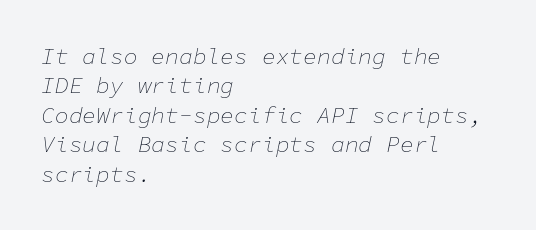
The rendering applies a slant to the glyphs. In CSS terms this would be text-align: left. The passage shown is not underscored anywhere. A quiet, ordinary-to-light weight characterises the typeface. Between one letter and the next there's only the usual sliver of space.
